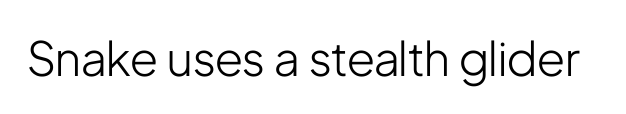
{"serif": "no", "italic": "no", "bold": "no", "weight": "light", "width": "condensed", "stroke_contrast": "low", "x_height": "medium", "monospaced": "no", "underline": "no", "letter_spacing": "normal", "letter_spacing_em": 0.0, "glyph_px": 47}
